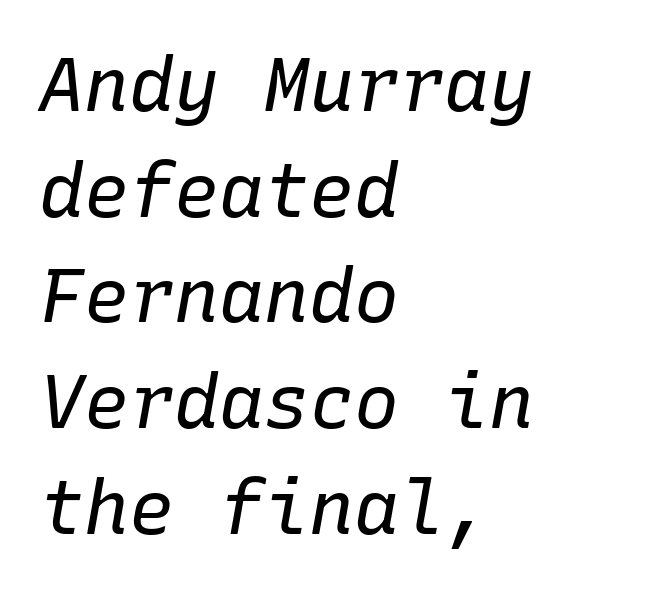
Leftover space on each line is placed entirely after the last word. The gap between lines stays unmarked. These lines keep a tight, regular rhythm from letter to letter. This is not heavy type; no bold has been used. Each letter, wide or thin by design, is forced into the same width here. Slanted lettering throughout.
